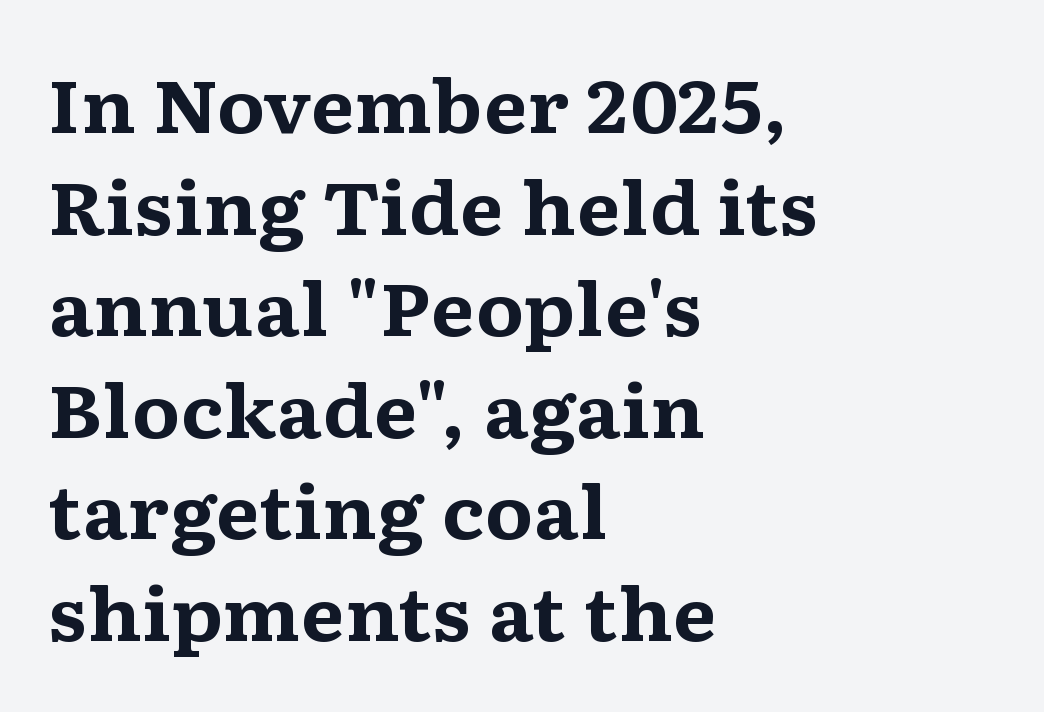
{"serif": "yes", "italic": "no", "bold": "yes", "weight": "bold", "width": "wide", "stroke_contrast": "medium", "x_height": "medium", "monospaced": "no", "underline": "no", "align": "left", "line_spacing": "normal", "line_spacing_ratio": 1.41, "letter_spacing": "normal", "letter_spacing_em": 0.0, "glyph_px": 72}
